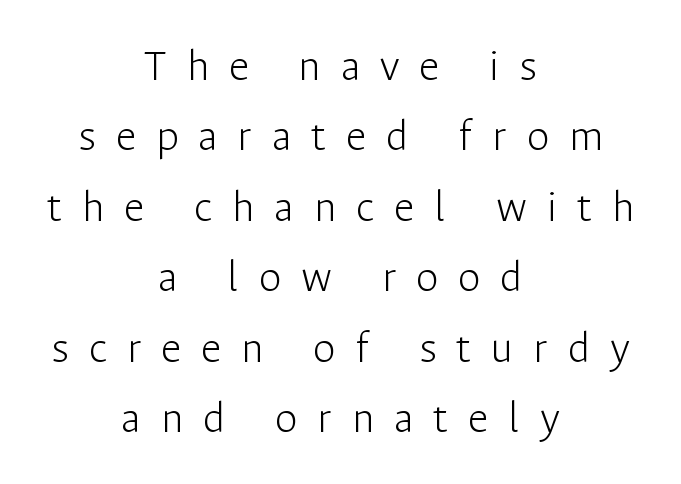
Q: Is the text bold? A: No.
Q: Is the text italic (slanted)? A: No, it is upright.
Q: Is the typeface a serif or a sans-serif typeface? A: Sans-serif.
Q: Is the text underlined? A: No.
Q: How is the paragraph aligned? A: Centered.
Q: Is the spacing between letters normal or unusually wide? A: Unusually wide.
Q: Is the spacing between lines tight, normal or loose? A: Normal.
Q: Width (condensed, normal, or wide)? A: Normal.
Q: Stroke contrast? A: Low.
Q: x-height? A: Medium.
Q: Monospaced? A: No.
